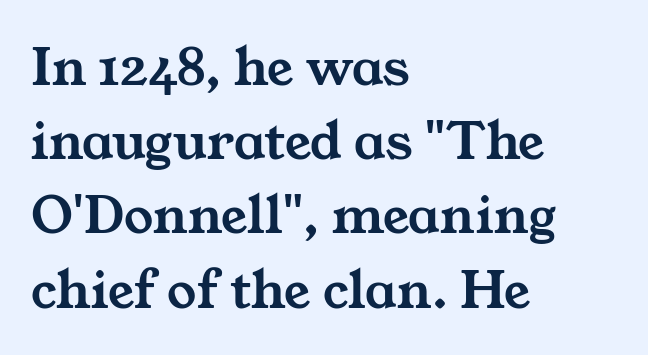
{"serif": "yes", "width": "wide", "stroke_contrast": "medium", "x_height": "medium", "monospaced": "no", "underline": "no", "align": "left", "line_spacing": "normal", "line_spacing_ratio": 1.28, "letter_spacing": "normal", "letter_spacing_em": 0.0, "glyph_px": 58}
